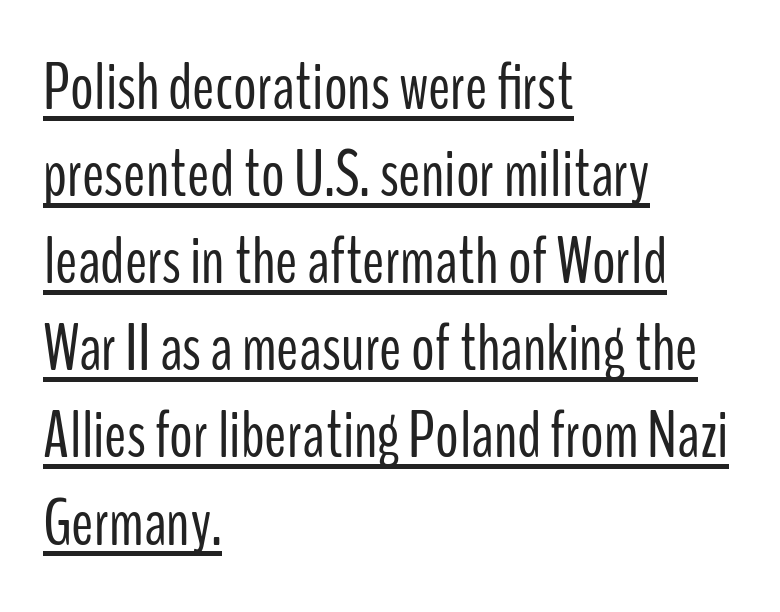
Classification — sans serif. A rule runs beneath these lines of type. Nope, not italic — everything's standing straight. A typesetter would call this leading conventional body-copy spacing. Typeset ragged right — the left edge is the straight one.
